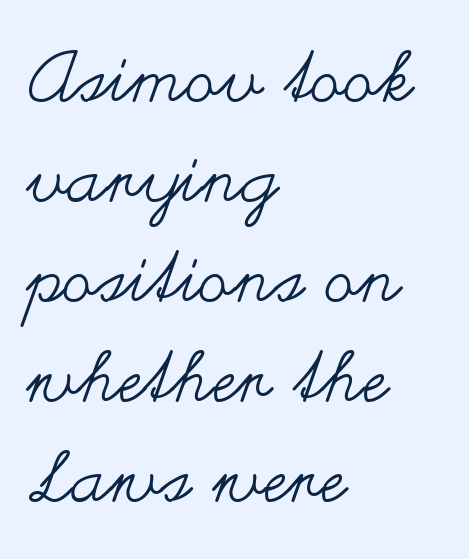
Q: Is the text bold? A: No.
Q: Is the text italic (slanted)? A: Yes.
Q: Is the text underlined? A: No.
Q: How is the paragraph aligned? A: Left-aligned.
Q: Is the spacing between letters normal or unusually wide? A: Normal.
Q: Is the spacing between lines tight, normal or loose? A: Normal.
Q: Width (condensed, normal, or wide)? A: Wide.
Q: Stroke contrast? A: Medium.
Q: x-height? A: Small.
Q: Monospaced? A: No.
